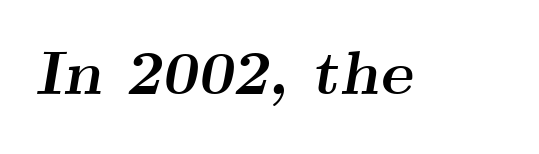
Q: Is the text bold? A: Yes.
Q: Is the text italic (slanted)? A: Yes, it leans right by about 9 degrees.
Q: Is the typeface a serif or a sans-serif typeface? A: Serif.
Q: Is the text underlined? A: No.
Q: Is the spacing between letters normal or unusually wide? A: Normal.
Q: Width (condensed, normal, or wide)? A: Wide.
Q: Stroke contrast? A: Medium.
Q: x-height? A: Small.
Q: Monospaced? A: No.
